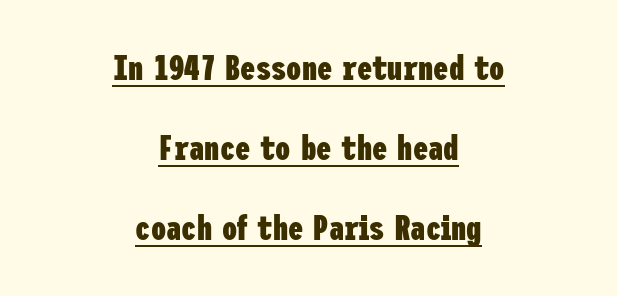
Serif or sans? Sans — the stroke terminals are bare. This block would shrink considerably if given ordinary leading; it's expanded now. The glyphs are accompanied by a horizontal stroke just below them. Is the letter spacing exaggerated? No — it looks like the ordinary default. Students, this is bold: see how much ink each stroke carries. The letters stand straight up with perfectly vertical stems.
